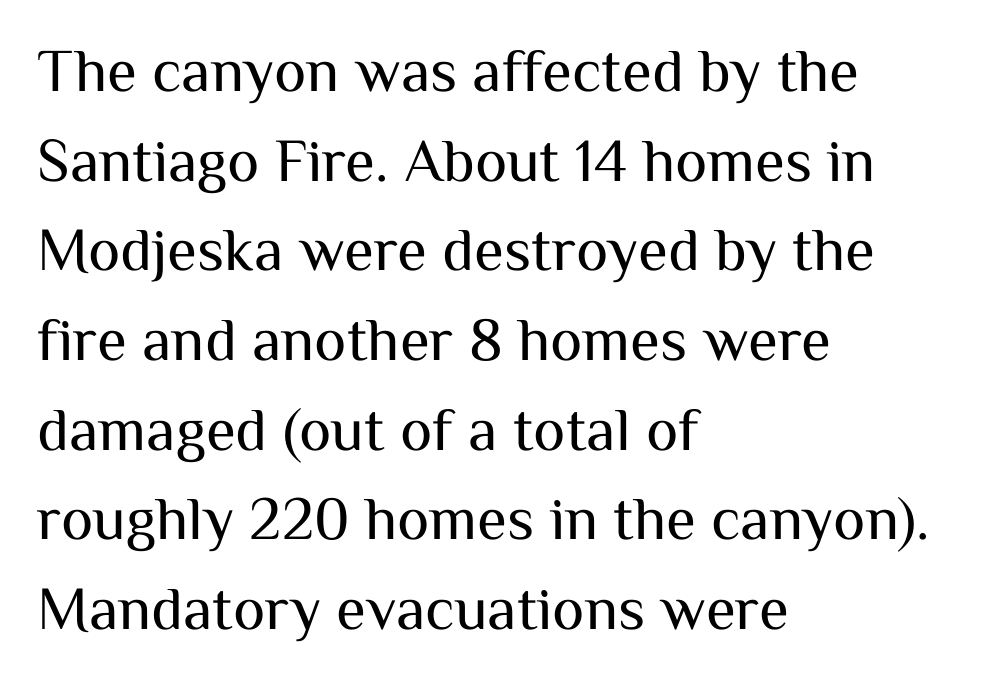
{"serif": "no", "italic": "no", "bold": "no", "weight": "regular", "width": "normal", "stroke_contrast": "medium", "x_height": "medium", "monospaced": "no", "underline": "no", "align": "left", "line_spacing": "normal", "line_spacing_ratio": 1.47, "letter_spacing": "normal", "letter_spacing_em": 0.0, "glyph_px": 61}
